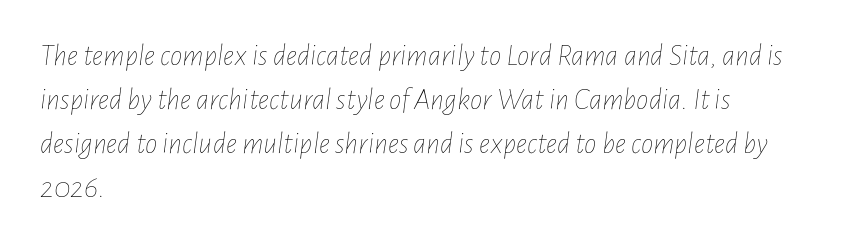
{"italic": "yes", "lean": "right", "slant_degrees": 7, "bold": "no", "weight": "thin", "width": "condensed", "stroke_contrast": "low", "x_height": "medium", "monospaced": "no", "underline": "no", "align": "left", "line_spacing": "normal", "line_spacing_ratio": 1.42, "letter_spacing": "normal", "letter_spacing_em": 0.0, "glyph_px": 31}
